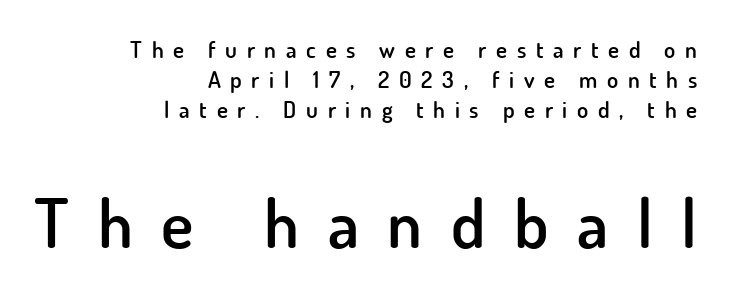
The image shows 68 px semibold sans-serif type, upright; set right-aligned, normal line spacing (1.3x), unusually wide letter spacing (+0.42 em), not underlined; the second (bottom) block is 2.96x larger; low stroke contrast and a small x-height.
